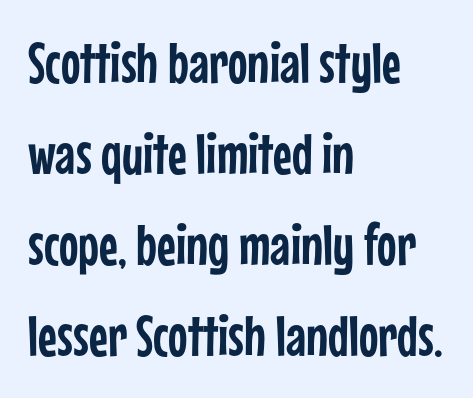
{"serif": "no", "italic": "no", "width": "condensed", "stroke_contrast": "low", "x_height": "medium", "monospaced": "no", "underline": "no", "align": "left", "line_spacing": "normal", "line_spacing_ratio": 1.57, "letter_spacing": "normal", "letter_spacing_em": 0.0, "glyph_px": 58}
